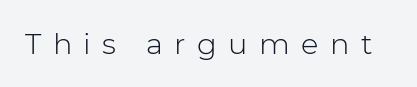
Q: Is the text bold? A: No.
Q: Is the text italic (slanted)? A: No, it is upright.
Q: Is the typeface a serif or a sans-serif typeface? A: Sans-serif.
Q: Is the text underlined? A: No.
Q: Is the spacing between letters normal or unusually wide? A: Unusually wide.
Q: Width (condensed, normal, or wide)? A: Normal.
Q: Stroke contrast? A: Low.
Q: x-height? A: Medium.
Q: Monospaced? A: No.
